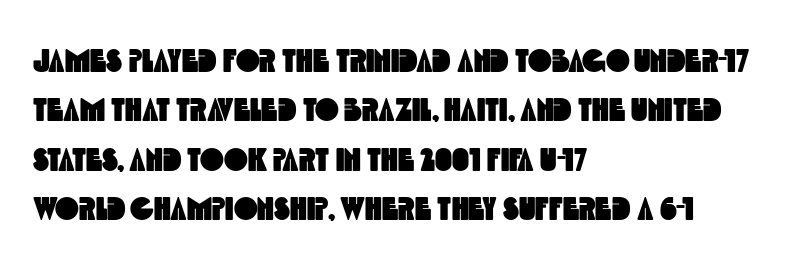
{"serif": "no", "width": "condensed", "x_height": "large", "monospaced": "no", "underline": "no", "align": "left", "line_spacing": "normal", "line_spacing_ratio": 1.54, "letter_spacing": "normal", "letter_spacing_em": 0.0, "glyph_px": 32}
